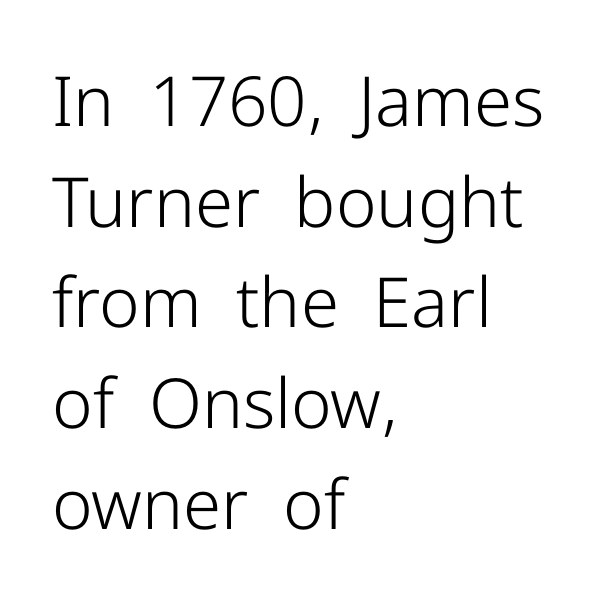
{"serif": "no", "italic": "no", "bold": "no", "weight": "light", "width": "normal", "stroke_contrast": "low", "x_height": "medium", "monospaced": "no", "underline": "no", "align": "left", "line_spacing": "normal", "line_spacing_ratio": 1.46, "letter_spacing": "normal", "letter_spacing_em": 0.0, "glyph_px": 69}
